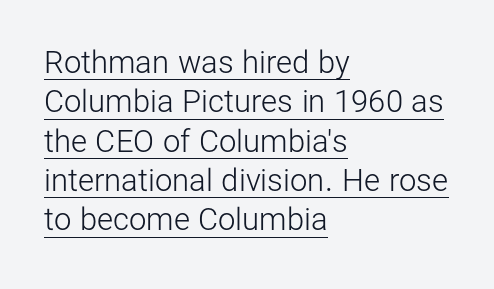
Q: Is the text bold? A: No.
Q: Is the text italic (slanted)? A: No, it is upright.
Q: Is the typeface a serif or a sans-serif typeface? A: Sans-serif.
Q: Is the text underlined? A: Yes.
Q: How is the paragraph aligned? A: Left-aligned.
Q: Is the spacing between letters normal or unusually wide? A: Normal.
Q: Is the spacing between lines tight, normal or loose? A: Normal.
Q: Width (condensed, normal, or wide)? A: Normal.
Q: Stroke contrast? A: Low.
Q: x-height? A: Medium.
Q: Monospaced? A: No.
